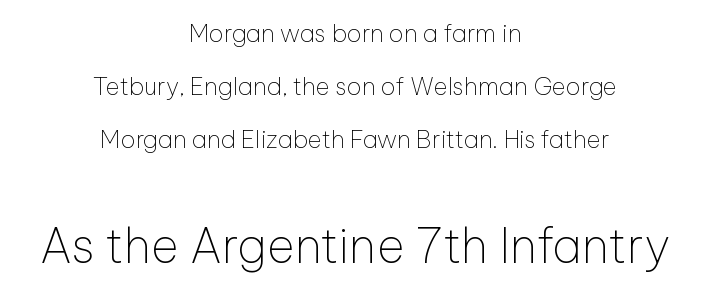
Decoration check: the copy has no underline. These lines are rendered in a variable-pitch font. Two sizes are in play, and the larger belongs to the second block. Think standard paragraph weight, or any step lighter than that. Caption: standard tracking, unaltered.
